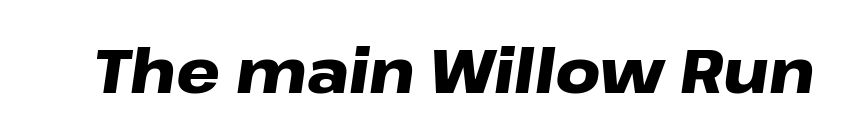
{"italic": "yes", "lean": "right", "slant_degrees": 8, "bold": "yes", "weight": "heavy", "width": "wide", "stroke_contrast": "low", "x_height": "medium", "monospaced": "no", "underline": "no", "letter_spacing": "normal", "letter_spacing_em": 0.0, "glyph_px": 62}
